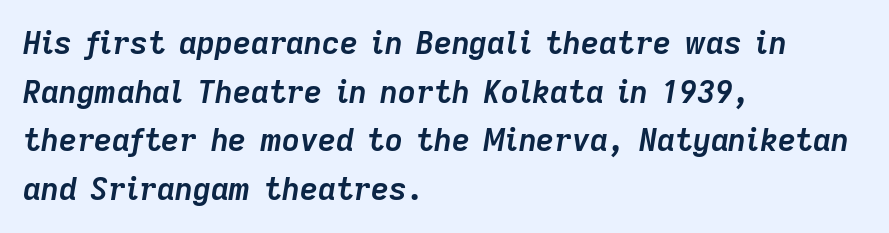
Q: Is the text bold? A: Yes.
Q: Is the text italic (slanted)? A: Yes, it leans right by about 9 degrees.
Q: Is the text underlined? A: No.
Q: How is the paragraph aligned? A: Left-aligned.
Q: Is the spacing between letters normal or unusually wide? A: Normal.
Q: Is the spacing between lines tight, normal or loose? A: Normal.
Q: Width (condensed, normal, or wide)? A: Normal.
Q: Stroke contrast? A: Low.
Q: x-height? A: Medium.
Q: Monospaced? A: No.
